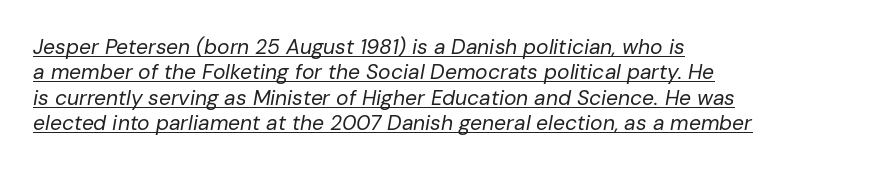
The image shows 21 px text type, italic (leaning right); set left-aligned, line spacing 1.21x, normal letter spacing, underlined.
